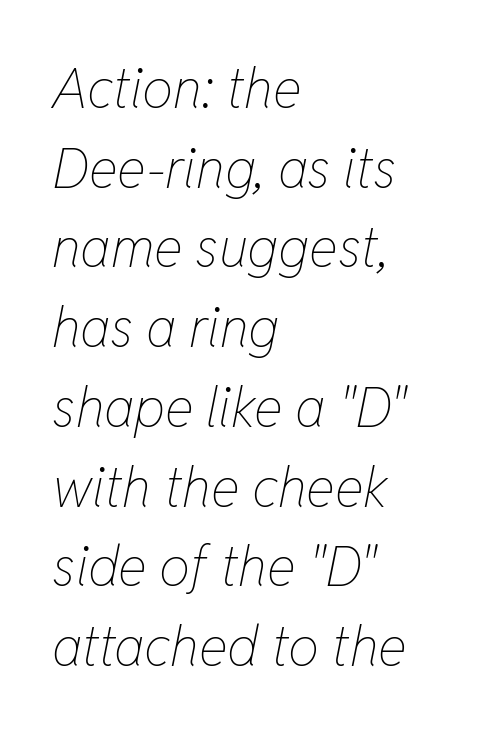
{"italic": "yes", "lean": "right", "slant_degrees": 11, "bold": "no", "weight": "thin", "width": "condensed", "stroke_contrast": "low", "x_height": "medium", "monospaced": "no", "underline": "no", "align": "left", "line_spacing": "normal", "line_spacing_ratio": 1.45, "letter_spacing": "normal", "letter_spacing_em": 0.0, "glyph_px": 55}
